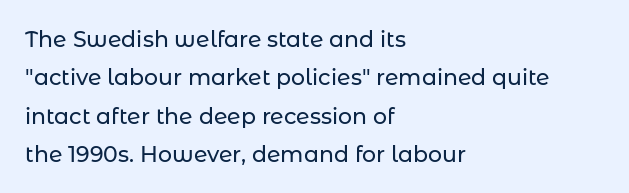
The image shows 22 px text type, upright; set left-aligned, line spacing 1.74x, normal letter spacing, not underlined.
